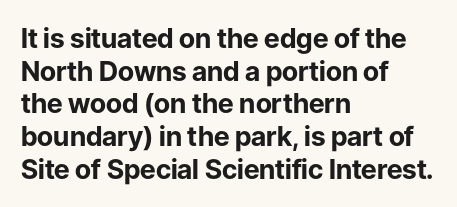
The glyphs are unaccompanied by any horizontal stroke below them. The passage shown is emphatically bold. The lettering holds an erect, upright posture throughout. Here the glyphs are tracked normally, forming tight word shapes.
